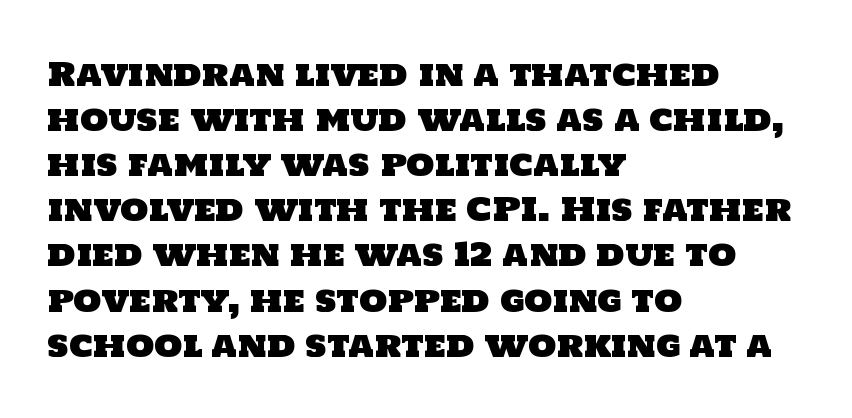
Q: Is the typeface a serif or a sans-serif typeface? A: Sans-serif.
Q: Is the text underlined? A: No.
Q: How is the paragraph aligned? A: Left-aligned.
Q: Is the spacing between letters normal or unusually wide? A: Normal.
Q: Is the spacing between lines tight, normal or loose? A: Normal.
Q: Width (condensed, normal, or wide)? A: Normal.
Q: Stroke contrast? A: Low.
Q: x-height? A: Large.
Q: Monospaced? A: No.
